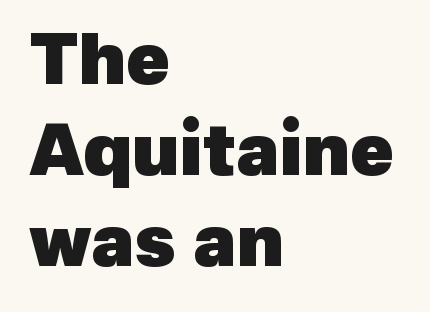
The block of text has a typical density, with ordinary space between rows. Lines of text with bare space underneath. These lines are rendered in a variable-pitch font. Each word holds together tightly as a unit, with standard inter-letter gaps. Layout note: lines flush left.
